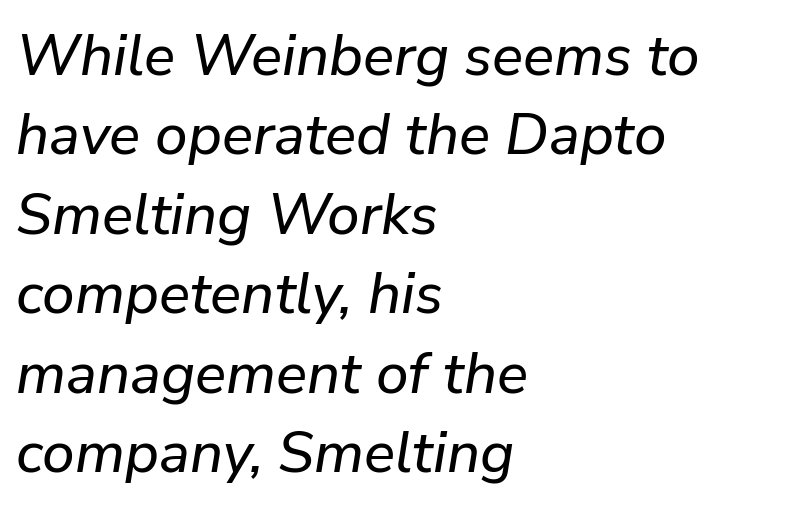
Q: Is the text italic (slanted)? A: Yes, it leans right by about 9 degrees.
Q: Is the text underlined? A: No.
Q: How is the paragraph aligned? A: Left-aligned.
Q: Is the spacing between letters normal or unusually wide? A: Normal.
Q: Is the spacing between lines tight, normal or loose? A: Normal.
Q: Width (condensed, normal, or wide)? A: Normal.
Q: Stroke contrast? A: Low.
Q: x-height? A: Medium.
Q: Monospaced? A: No.
